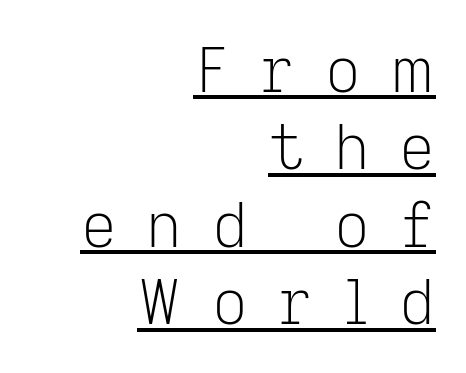
The image shows 62 px light sans-serif type, upright; set right-aligned, normal line spacing (1.25x), unusually wide letter spacing (+0.48 em), underlined; low stroke contrast and a medium x-height.
